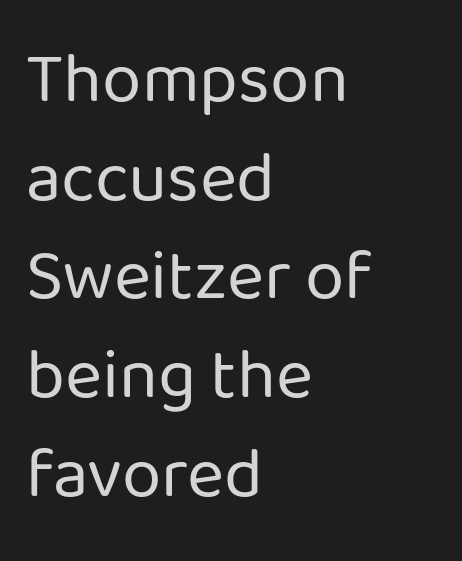
{"serif": "no", "italic": "no", "bold": "no", "weight": "regular", "width": "normal", "stroke_contrast": "low", "x_height": "medium", "monospaced": "no", "underline": "no", "align": "left", "line_spacing": "normal", "line_spacing_ratio": 1.39, "letter_spacing": "normal", "letter_spacing_em": 0.0, "glyph_px": 71}
